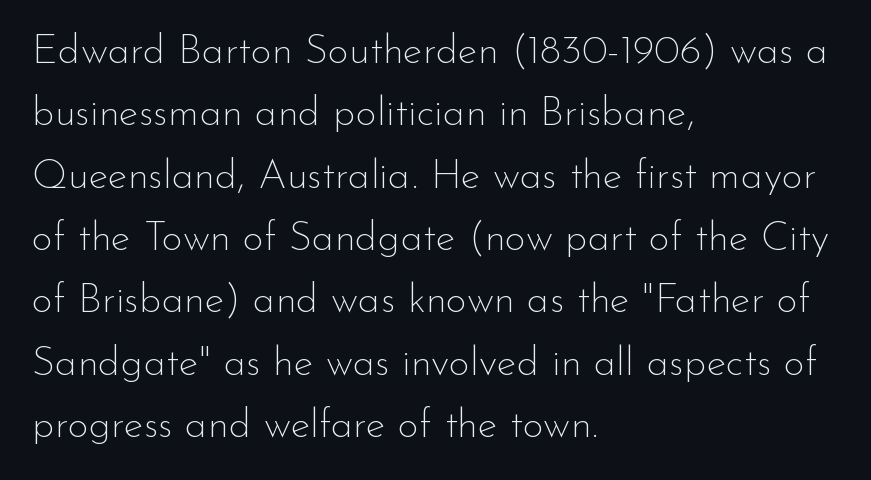
Beneath every word, the page is bare. Leading matches the norm, producing a regular column. Looks like regular typesetting: each glyph gets only the width it needs. The characters display no serif detailing; their extremities are plain. A light-to-regular cut is what we see here.
